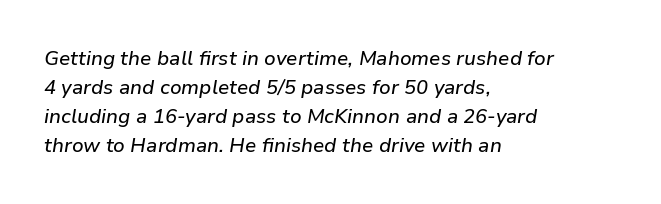
Glance below the letters and you will spot only blank space. Words appear dense and cohesive because spacing is normal. In terms of posture, this sample is oblique. One-word summary of the alignment: left. The vertical gap from one line to the next is medium.
